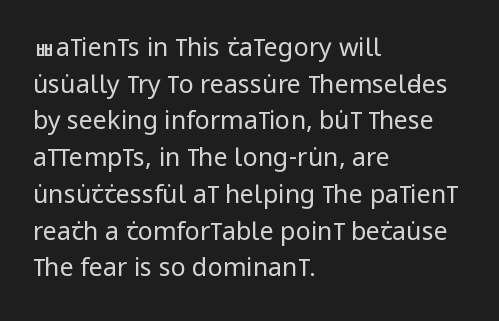
The image shows 25 px text type, upright; set left-aligned, normal line spacing (1.47x), normal letter spacing, not underlined.
